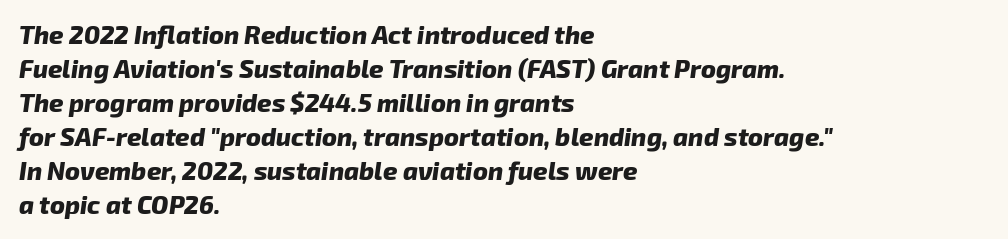
The image shows 25 px bold type, italic (leaning right); set left-aligned, normal line spacing (1.36x), normal letter spacing, not underlined.
